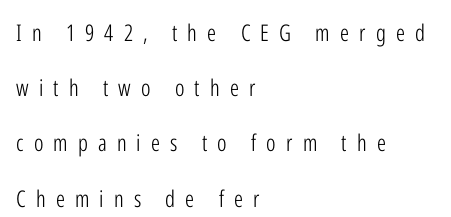
Anything drawn beneath the words? Only blank space. When letters stand straight like this, we call the style roman or upright. Honestly, the rows look like they've been pulled way apart. Stems and bowls with no extra thickness — not bold.
